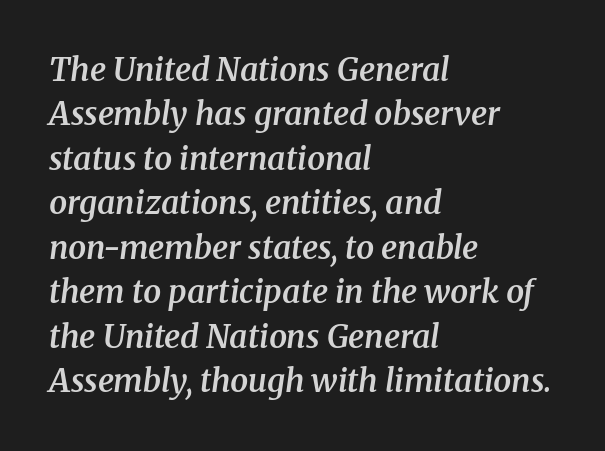
The image shows 32 px semibold serif type, italic (leaning right); set left-aligned, normal line spacing (1.39x), normal letter spacing, not underlined; medium stroke contrast and a medium x-height.
